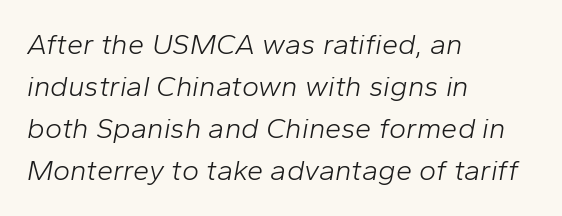
A typesetter would call this proportional, since set widths differ per character. This sample uses plain, unmodified letter spacing. No heavy texture on the line: the type isn't bold. Teacher's note: observe the even left margin — that is flush-left alignment. A typesetter would mark this as italic.
